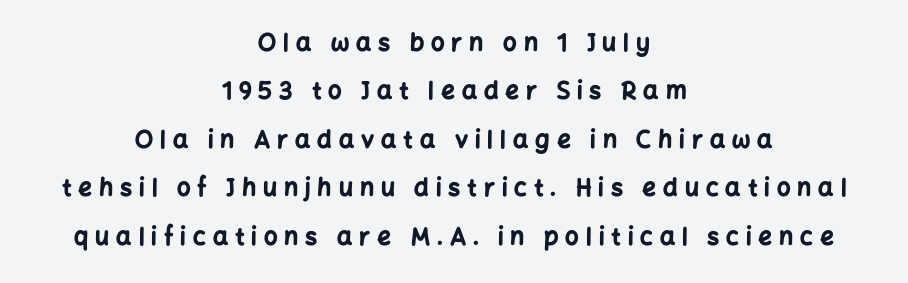
The image shows 24 px bold type, upright; set centered, loose line spacing (2.02x), unusually wide letter spacing (+0.29 em), not underlined.
